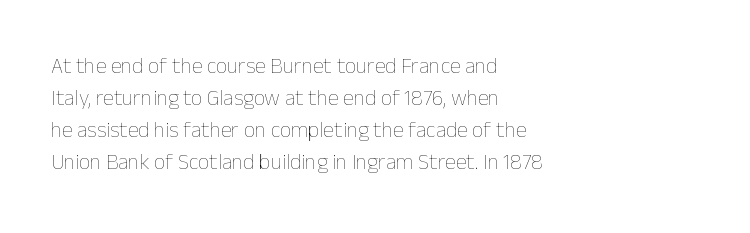
Weight: in the light-to-regular range. These lines keep a tight, regular rhythm from letter to letter. Any mark beneath the type? The region is blank. Left-aligned paragraph, ragged on the right. If you drew a line through each stem, it would be perfectly vertical. Honestly, the row spacing looks completely unremarkable.
